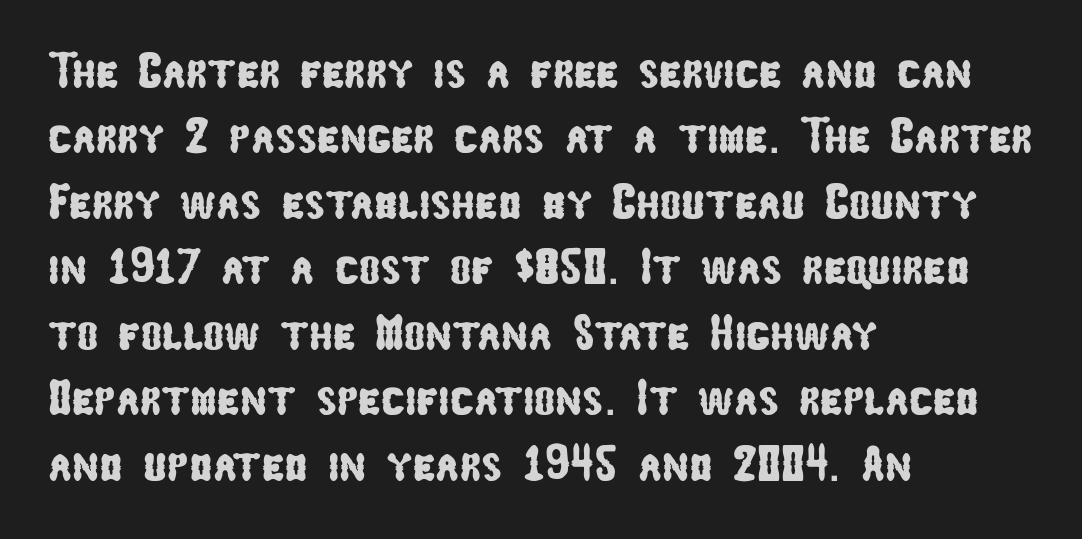
{"serif": "no", "width": "condensed", "stroke_contrast": "low", "x_height": "medium", "monospaced": "no", "underline": "no", "align": "left", "line_spacing": "normal", "line_spacing_ratio": 1.31, "letter_spacing": "normal", "letter_spacing_em": 0.0, "glyph_px": 50}
